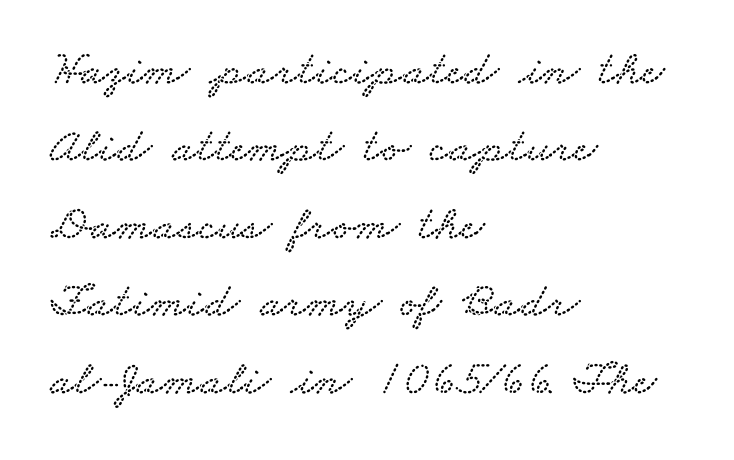
Q: Is the typeface a serif or a sans-serif typeface? A: Serif.
Q: Is the text underlined? A: No.
Q: How is the paragraph aligned? A: Left-aligned.
Q: Is the spacing between letters normal or unusually wide? A: Normal.
Q: Is the spacing between lines tight, normal or loose? A: Normal.
Q: Width (condensed, normal, or wide)? A: Wide.
Q: Stroke contrast? A: Low.
Q: x-height? A: Small.
Q: Monospaced? A: No.
